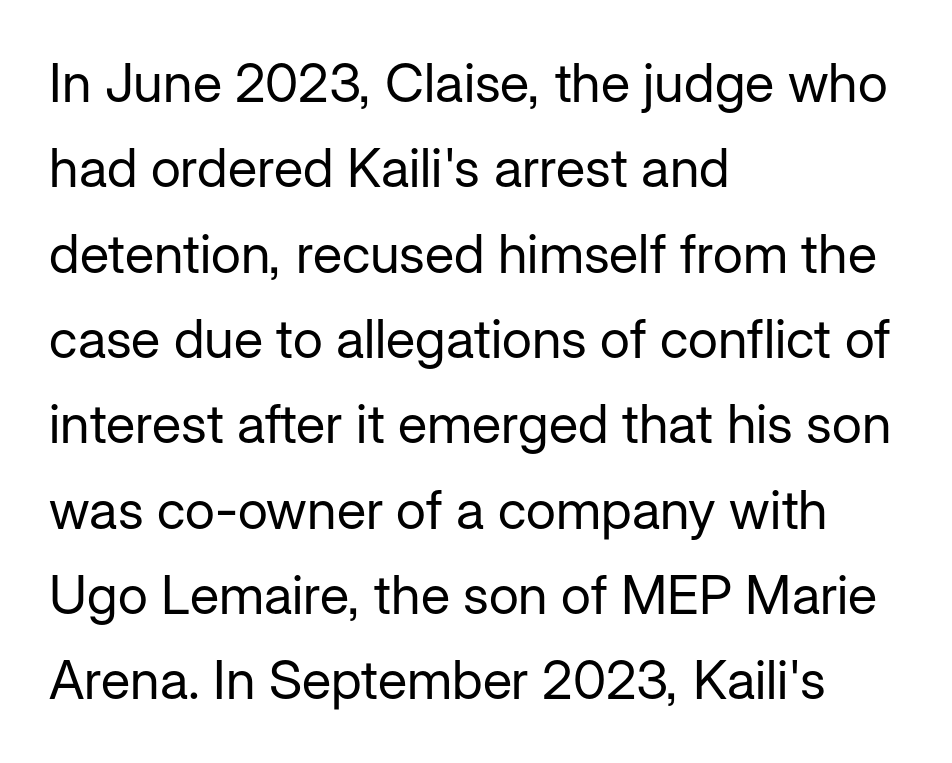
The image shows 54 px regular-weight sans-serif type, upright; set left-aligned, normal line spacing (1.58x), normal letter spacing, not underlined; low stroke contrast and a medium x-height.
